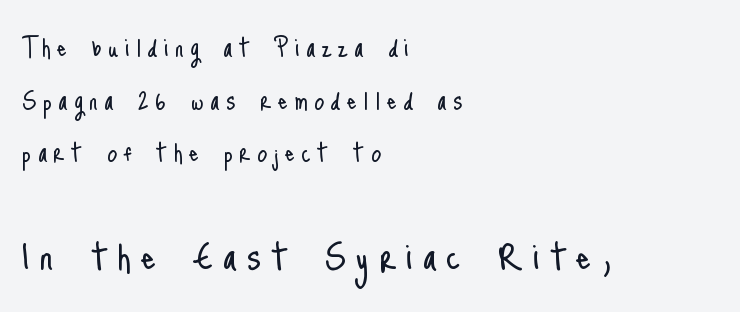
Q: Is the text bold? A: No.
Q: Is the text italic (slanted)? A: No, it is upright.
Q: Is the typeface a serif or a sans-serif typeface? A: Sans-serif.
Q: Is the text underlined? A: No.
Q: How is the paragraph aligned? A: Left-aligned.
Q: Is the spacing between letters normal or unusually wide? A: Unusually wide.
Q: Is the spacing between lines tight, normal or loose? A: Normal.
Q: Which block of text is set in a larger size, the first (top) or the second (bottom)? A: The second (bottom) one.
Q: Width (condensed, normal, or wide)? A: Condensed.
Q: Stroke contrast? A: Low.
Q: x-height? A: Small.
Q: Monospaced? A: No.
